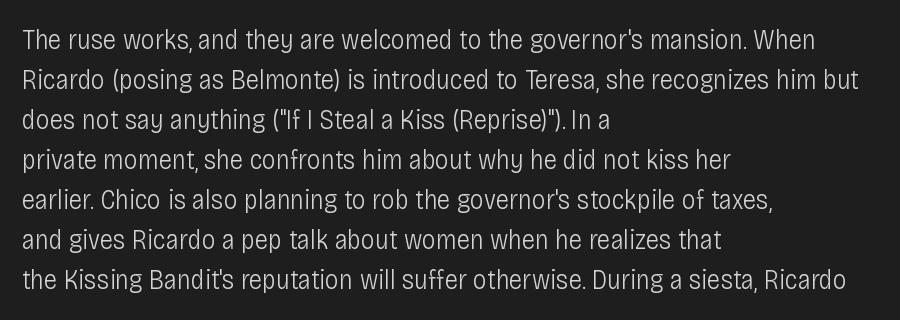
{"serif": "no", "italic": "no", "bold": "no", "weight": "light", "width": "condensed", "stroke_contrast": "low", "x_height": "large", "monospaced": "no", "underline": "no", "align": "left", "line_spacing": "normal", "line_spacing_ratio": 1.43, "letter_spacing": "normal", "letter_spacing_em": 0.0, "glyph_px": 28}
